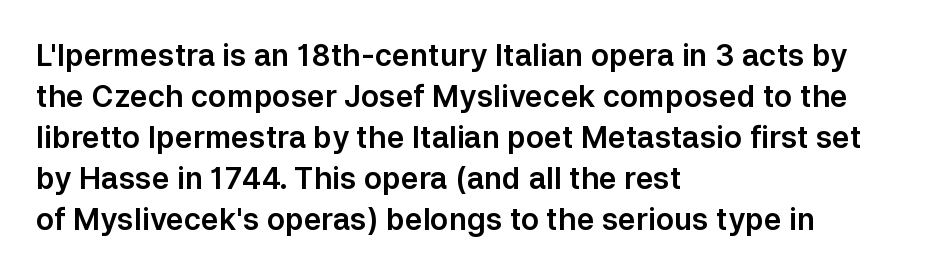
Glance below the letters and you will spot only blank space. The letterforms sit shoulder to shoulder at normal distance. Short and long lines alike share a common starting point at left. The glyphs in this specimen are sans serif.
